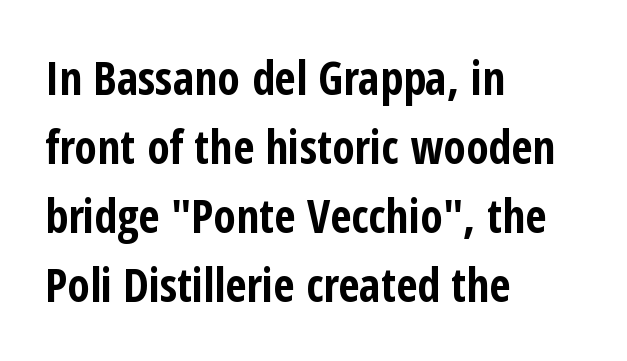
These lines are rendered in a variable-pitch font. Descenders hang freely into open space. If you drew a line through each stem, it would be perfectly vertical. Honestly, the letter spacing is just normal — you wouldn't notice it. Is this a sans? Yes — the strokes have no serifs. Whoever set this chose a conventional vertical rhythm.
